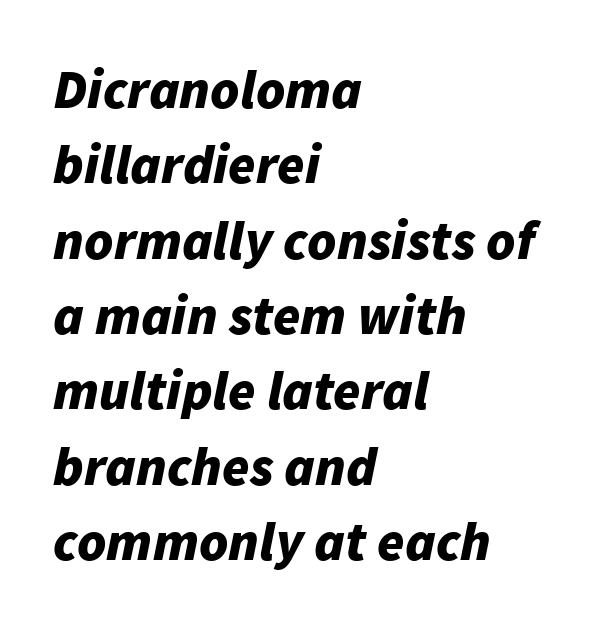
Q: Is the text bold? A: Yes.
Q: Is the text italic (slanted)? A: Yes, it leans right by about 11 degrees.
Q: Is the text underlined? A: No.
Q: How is the paragraph aligned? A: Left-aligned.
Q: Is the spacing between letters normal or unusually wide? A: Normal.
Q: Is the spacing between lines tight, normal or loose? A: Normal.
Q: Width (condensed, normal, or wide)? A: Normal.
Q: Stroke contrast? A: Low.
Q: x-height? A: Medium.
Q: Monospaced? A: No.
